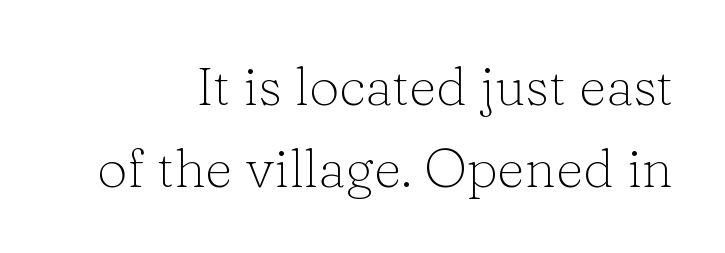
Regarding serifs, this sample has them. Ink coverage per letter is moderate at most. Regular leading. This is roman type, the default non-slanted kind.
